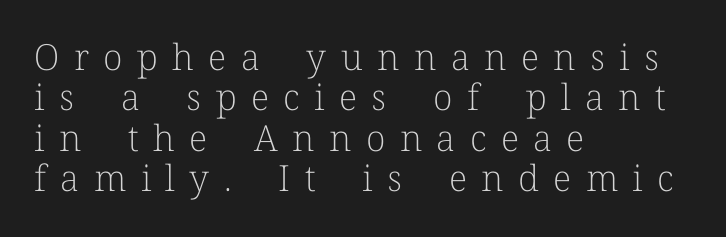
Q: Is the text bold? A: No.
Q: Is the text italic (slanted)? A: No, it is upright.
Q: Is the typeface a serif or a sans-serif typeface? A: Serif.
Q: Is the text underlined? A: No.
Q: How is the paragraph aligned? A: Left-aligned.
Q: Is the spacing between letters normal or unusually wide? A: Unusually wide.
Q: Is the spacing between lines tight, normal or loose? A: Tight.
Q: Width (condensed, normal, or wide)? A: Normal.
Q: Stroke contrast? A: Low.
Q: x-height? A: Medium.
Q: Monospaced? A: No.
